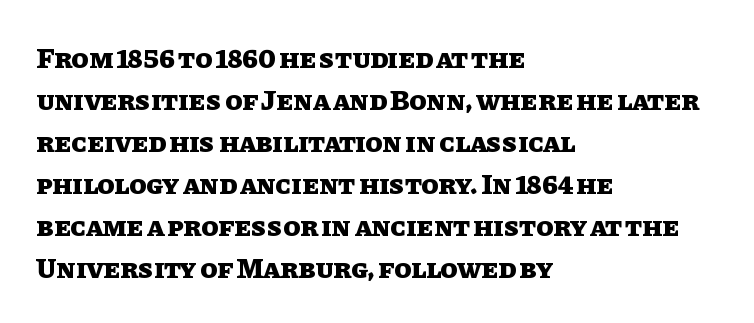
The gaps between neighbouring characters are ordinary and unremarkable. Layout note: lines flush left. The sample has been set heavy, in full bold. No italicization has been applied; the sample stays upright. One glance says typical: line gaps are just what's usual.
